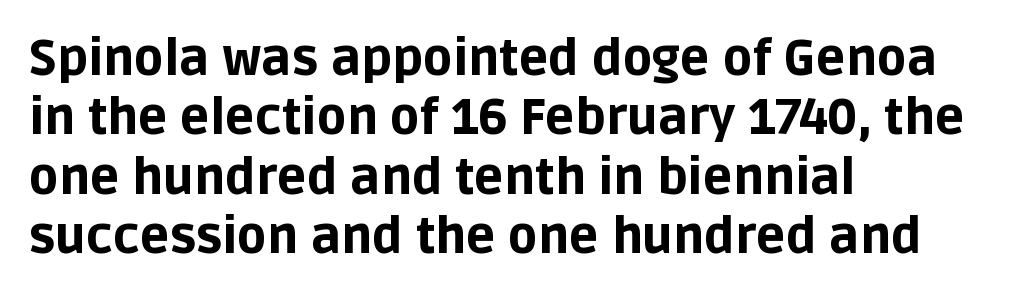
As a designer I'd log this as weight 700, bold. Default kerning and tracking; the words read as compact shapes. Every row of glyphs begins at an identical x-position on the left. The passage shown is typeset with a sans-serif family.
